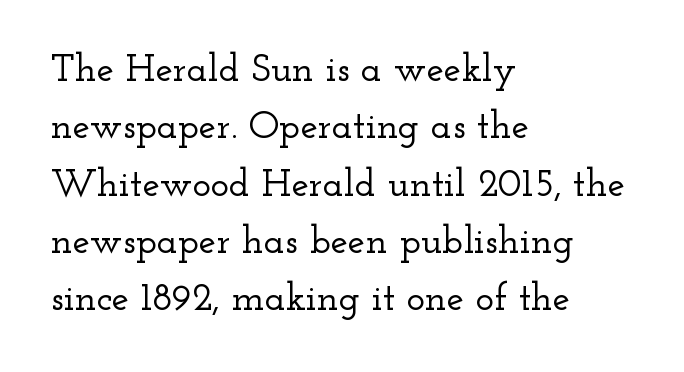
Each letter keeps its own natural width here, so spacing adapts to shape. Horizontal alignment here is leftward, the default for most running prose. The face used here is seriffed, in the tradition of book romans. Has an underline been added? It has not.
